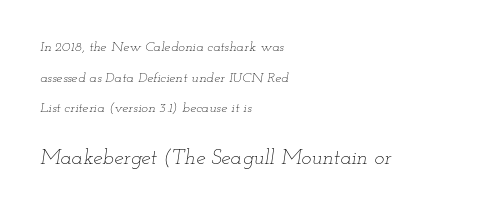
The image shows 21 px text type, italic (leaning right); set left-aligned, loose line spacing (2.18x), normal letter spacing, not underlined; the second (bottom) block is 1.5x larger.
